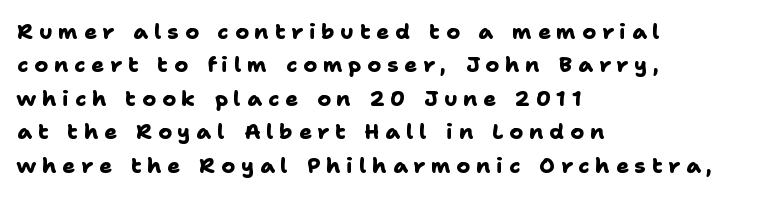
{"bold": "yes", "underline": "no", "align": "left", "line_spacing": "normal", "line_spacing_ratio": 1.59, "letter_spacing": "wide", "letter_spacing_em": 0.28, "glyph_px": 21}
